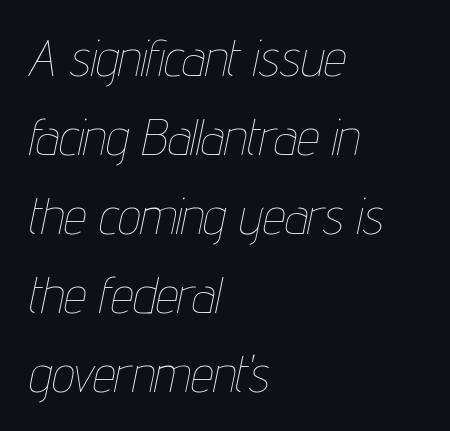
This sample is left-justified, so line endings fall wherever the words run out. The rows are spaced the way most documents space them. Clear beneath every line of the passage. Characters follow at the spacing the type designer built in.
